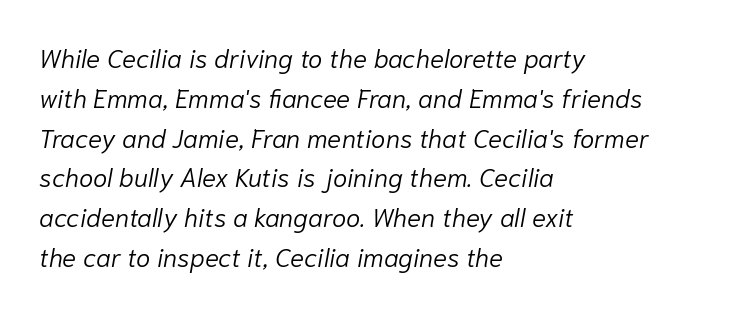
The image shows 26 px text type, italic (leaning right); set left-aligned, normal line spacing (1.53x), normal letter spacing, not underlined.
